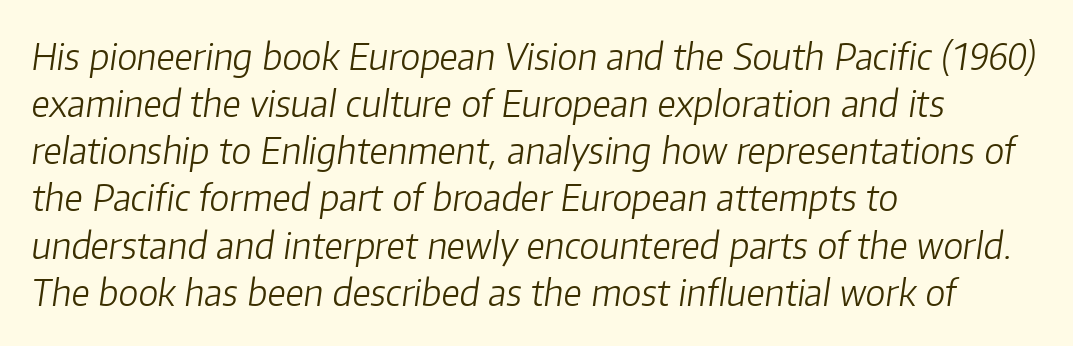
The image shows 36 px light type, italic (leaning right); set left-aligned, normal line spacing (1.31x), normal letter spacing, not underlined; low stroke contrast and a medium x-height.
